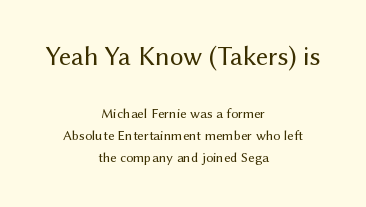
Q: Is the text bold? A: No.
Q: Is the text italic (slanted)? A: No, it is upright.
Q: Is the text underlined? A: No.
Q: How is the paragraph aligned? A: Centered.
Q: Is the spacing between letters normal or unusually wide? A: Normal.
Q: Is the spacing between lines tight, normal or loose? A: Normal.
Q: Which block of text is set in a larger size, the first (top) or the second (bottom)? A: The first (top) one.
